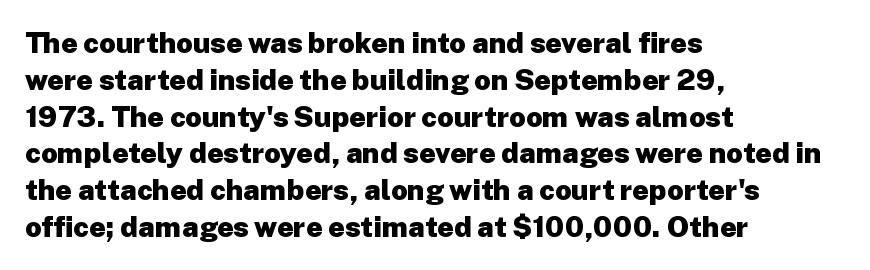
The image shows 29 px heavy sans-serif type, upright; set left-aligned, normal line spacing (1.27x), normal letter spacing, not underlined; low stroke contrast and a medium x-height.
